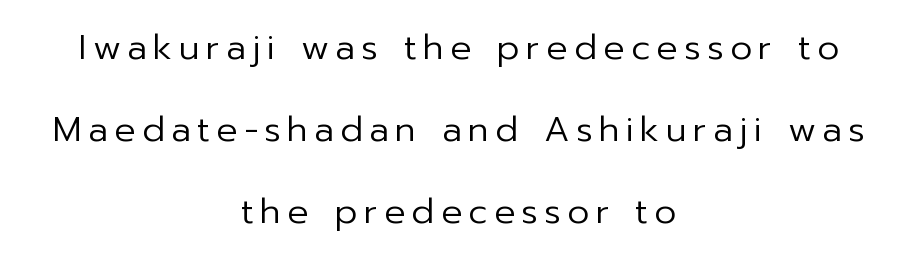
The image shows 35 px regular-weight sans-serif type, upright; set centered, loose line spacing (2.34x), not underlined; low stroke contrast and a medium x-height.
